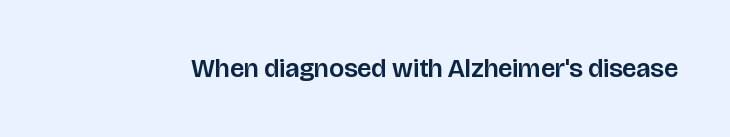
The image shows 26 px text type, upright; set normal letter spacing, not underlined.
